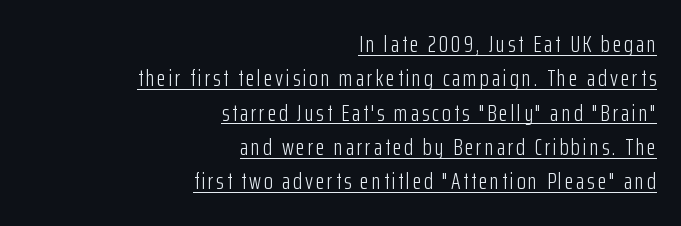
In terms of posture, this sample is upright. Visually the block forms a straight wall on the right and a jagged coastline on the left. These characters rest on top of a visible drawn line. What's the leading like? Ordinary, nothing unusual. Heaviness? Minimal to ordinary, like unemphasized prose.
